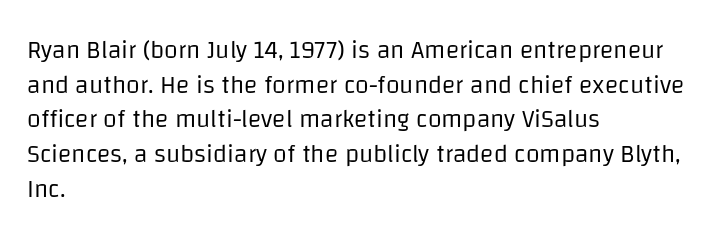
The letters stand straight up with perfectly vertical stems. The typesetter chose a ragged-right arrangement here. What's the leading like? Ordinary, nothing unusual. Nothing unusual about the tracking: characters are spaced as the font intends. Is the stroke heavy? The answer is a plain regular-or-lighter.
